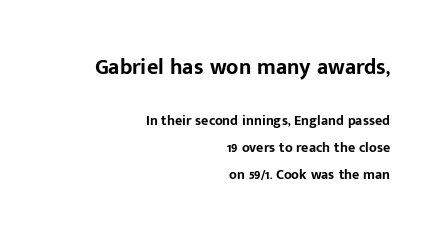
Q: Is the text bold? A: Yes.
Q: Is the text italic (slanted)? A: No, it is upright.
Q: Is the text underlined? A: No.
Q: How is the paragraph aligned? A: Right-aligned.
Q: Is the spacing between letters normal or unusually wide? A: Normal.
Q: Is the spacing between lines tight, normal or loose? A: Loose.
Q: Which block of text is set in a larger size, the first (top) or the second (bottom)? A: The first (top) one.
